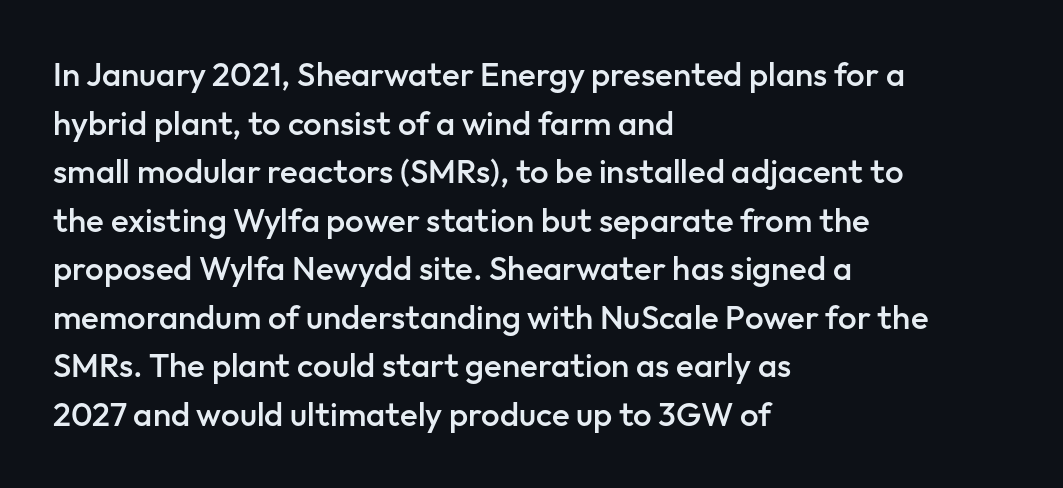
Q: Is the text bold? A: Semi-bold.
Q: Is the text italic (slanted)? A: No, it is upright.
Q: Is the typeface a serif or a sans-serif typeface? A: Sans-serif.
Q: Is the text underlined? A: No.
Q: How is the paragraph aligned? A: Left-aligned.
Q: Is the spacing between letters normal or unusually wide? A: Normal.
Q: Is the spacing between lines tight, normal or loose? A: Normal.
Q: Width (condensed, normal, or wide)? A: Normal.
Q: Stroke contrast? A: Low.
Q: x-height? A: Medium.
Q: Monospaced? A: No.
